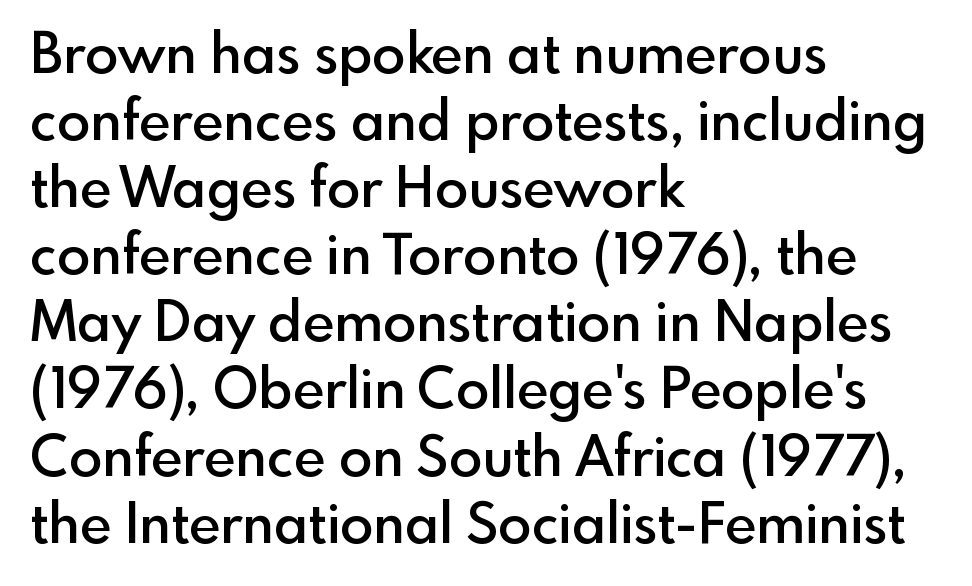
The image shows 55 px semibold sans-serif type, upright; set left-aligned, line spacing 1.22x, normal letter spacing, not underlined; a small x-height.
